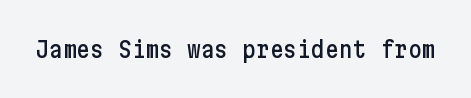
Q: Is the text italic (slanted)? A: No, it is upright.
Q: Is the text underlined? A: No.
Q: Is the spacing between letters normal or unusually wide? A: Normal.
